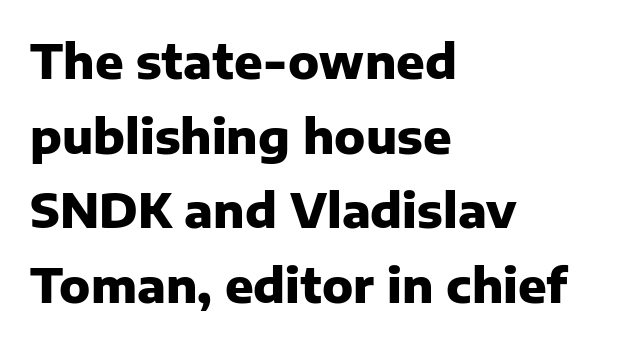
The image shows 47 px heavy sans-serif type, upright; set left-aligned, normal line spacing (1.59x), normal letter spacing, not underlined; low stroke contrast and a medium x-height.
